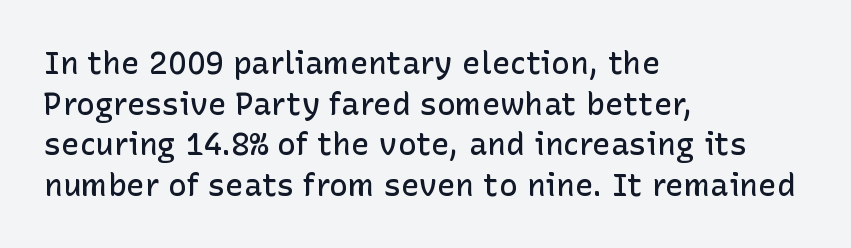
Q: Is the text bold? A: Semi-bold.
Q: Is the text italic (slanted)? A: No, it is upright.
Q: Is the typeface a serif or a sans-serif typeface? A: Sans-serif.
Q: Is the text underlined? A: No.
Q: How is the paragraph aligned? A: Left-aligned.
Q: Is the spacing between letters normal or unusually wide? A: Normal.
Q: Is the spacing between lines tight, normal or loose? A: Normal.
Q: Width (condensed, normal, or wide)? A: Normal.
Q: Stroke contrast? A: Low.
Q: x-height? A: Medium.
Q: Monospaced? A: No.
